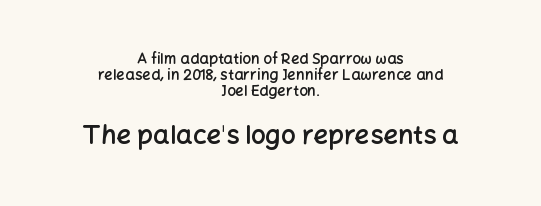
{"italic": "no", "bold": "semi", "underline": "no", "align": "center", "line_spacing": "tight", "line_spacing_ratio": 1.08, "letter_spacing": "normal", "letter_spacing_em": 0.0, "larger_block": "second", "size_ratio": 1.73, "glyph_px": 26}
